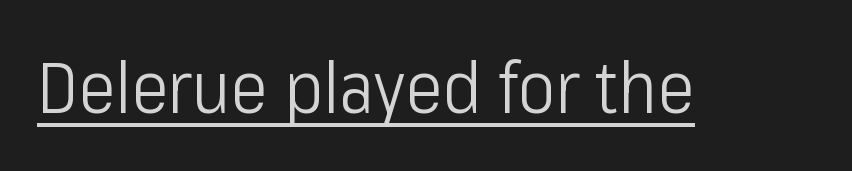
The string is rendered with underlining switched on. Caption: face not bold, strokes unweighted. The lettering stays uniformly vertical, giving the passage a roman look. The glyphs in this specimen are sans serif. Varying glyph widths throughout — classic text-font behaviour. These lines keep a tight, regular rhythm from letter to letter.
